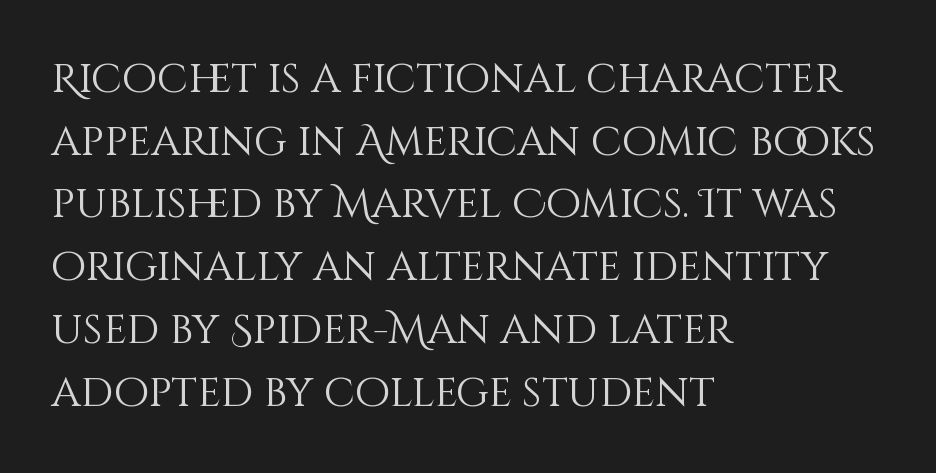
The line-height multiplier appears to be the usual default. No chunkiness to these letters — they're not bold. Check under the words: just untouched page. A classic flush-left, rag-right setting is used for this passage. No italicization has been applied; the sample stays upright. This sample has the flowing, uneven cadence of proportional lettering.
